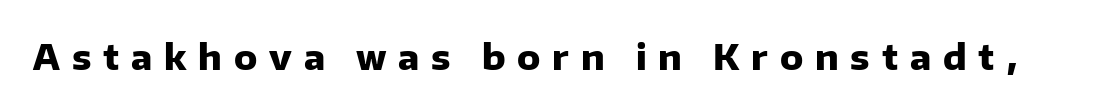
The image shows 35 px heavy sans-serif type, upright; set unusually wide letter spacing (+0.34 em), not underlined; low stroke contrast and a medium x-height.
